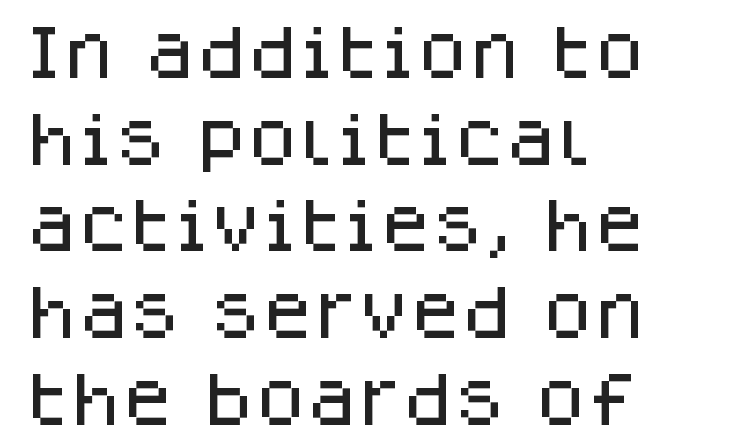
The image shows 59 px sans-serif type, upright; set left-aligned, normal line spacing (1.47x), normal letter spacing, not underlined; low stroke contrast and a large x-height.
